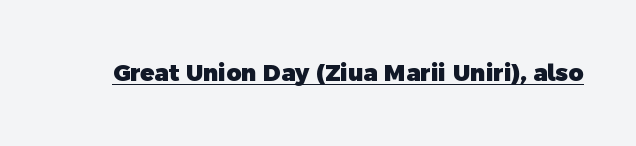
{"bold": "yes", "underline": "yes", "letter_spacing": "normal", "letter_spacing_em": 0.0, "glyph_px": 23}
